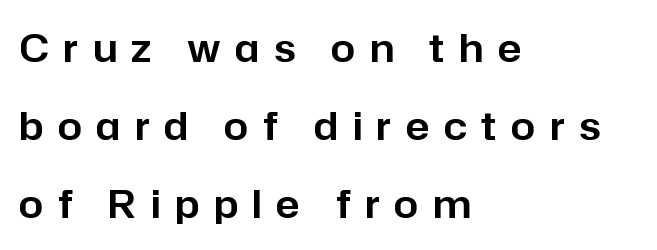
The specimen omits any rule beneath the text block's lines. The letters advance in unequal steps, a hallmark of proportional type. The axis of the letterforms is exactly vertical. Regarding leading, the lines here are spaced well apart. Display-style spreading of the glyphs; the letterfit is very open.
